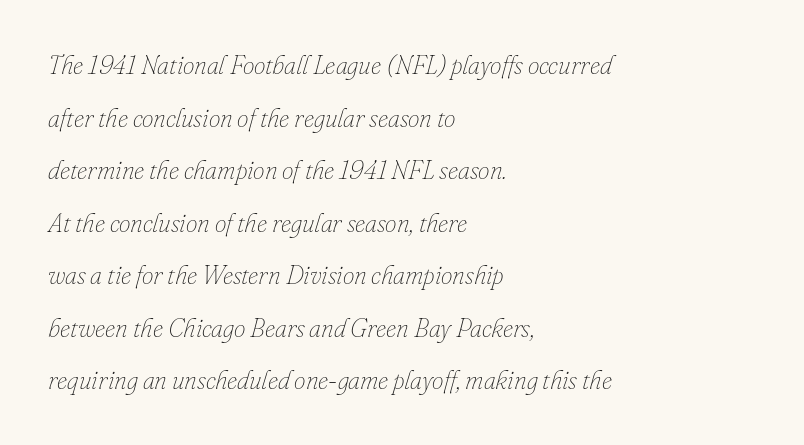
Q: Is the text bold? A: No.
Q: Is the text italic (slanted)? A: Yes, it leans right by about 16 degrees.
Q: Is the text underlined? A: No.
Q: How is the paragraph aligned? A: Left-aligned.
Q: Is the spacing between letters normal or unusually wide? A: Normal.
Q: Is the spacing between lines tight, normal or loose? A: Loose.
